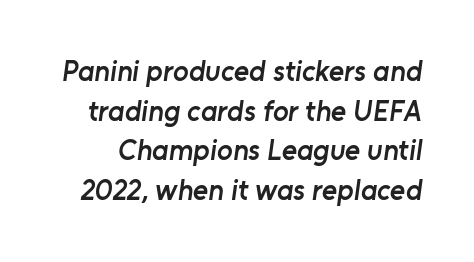
Q: Is the text bold? A: Semi-bold.
Q: Is the typeface a serif or a sans-serif typeface? A: Sans-serif.
Q: Is the text underlined? A: No.
Q: Is the spacing between letters normal or unusually wide? A: Normal.
Q: Is the spacing between lines tight, normal or loose? A: Normal.
Q: Width (condensed, normal, or wide)? A: Normal.
Q: Stroke contrast? A: Low.
Q: x-height? A: Medium.
Q: Monospaced? A: No.
